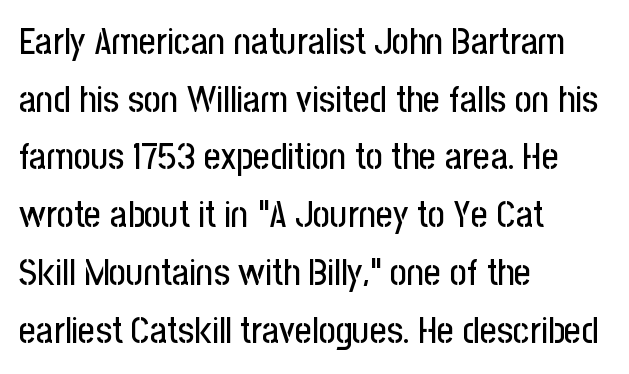
Is the letter spacing exaggerated? No — it looks like the ordinary default. Quick note: interline space is typical. Style check: upright. Horizontal alignment here is leftward, the default for most running prose. This is sans-serif lettering, the kind often seen on screens and signage. Looks like regular typesetting: each glyph gets only the width it needs.
